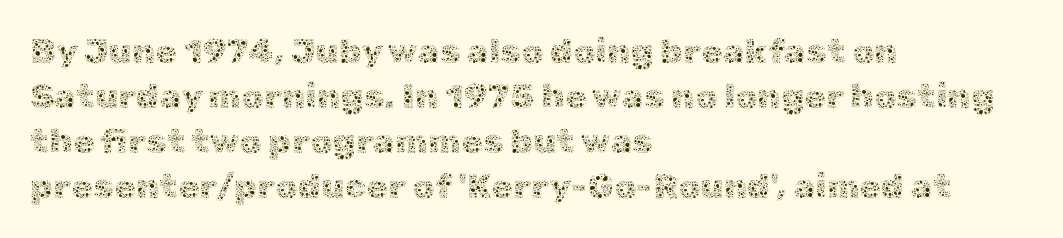
Typeset ragged right — the left edge is the straight one. Type without underlining. The font is comparable to plain body text, perhaps lighter. Whoever set this chose a conventional vertical rhythm. Characters follow at the spacing the type designer built in. Spacing verdict: proportional, widths tailored to each character.
